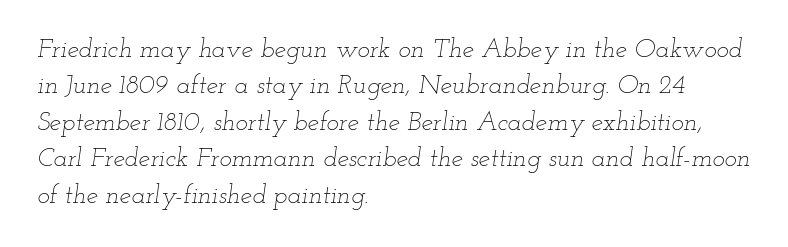
The image shows 26 px text type, italic (leaning right); set left-aligned, normal line spacing (1.4x), normal letter spacing, not underlined.
